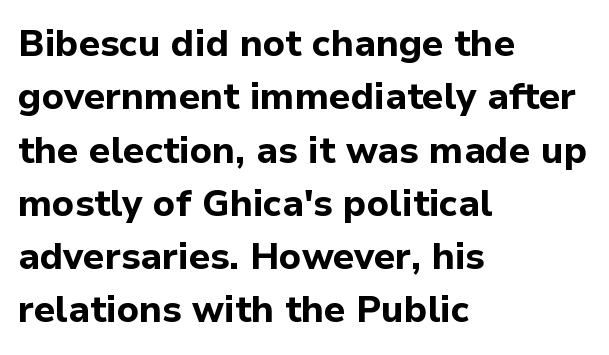
The face used here has the dense, thick strokes of a bold. Check under the words: just untouched page. Caption: multi-line text, flush left, ragged right. The face used here is rendered with its standard letterfit. Spacing verdict: proportional, widths tailored to each character.
